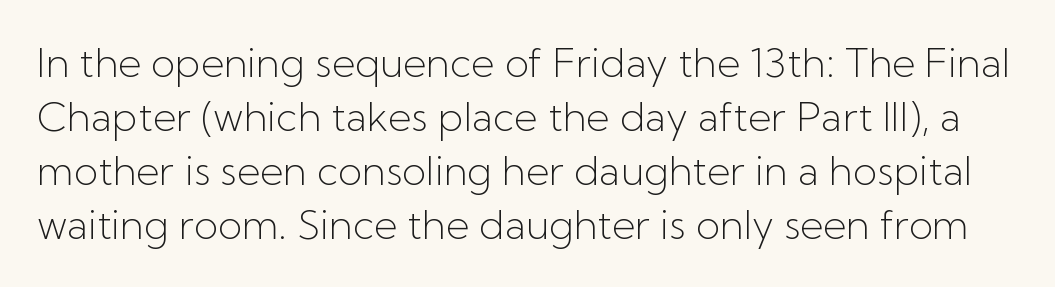
{"serif": "no", "italic": "no", "bold": "no", "weight": "light", "width": "normal", "stroke_contrast": "low", "x_height": "medium", "monospaced": "no", "underline": "no", "line_spacing": "normal", "line_spacing_ratio": 1.35, "letter_spacing": "normal", "letter_spacing_em": 0.0, "glyph_px": 40}
